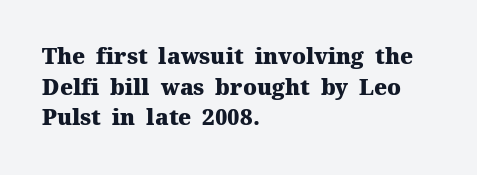
If you drew a line through each stem, it would be perfectly vertical. A normal amount of white space separates one row of letters from the next. Unmarked baselines from the first word to the last. Pretty heavy lettering here — definitely bold. The paragraph has a hard left edge and a soft right edge. These lines keep a tight, regular rhythm from letter to letter.
